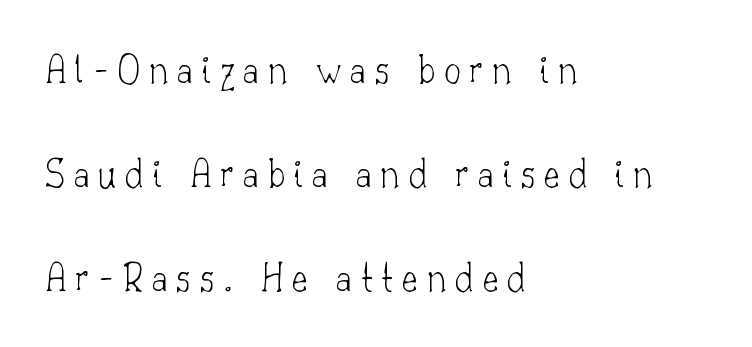
{"serif": "yes", "italic": "no", "bold": "no", "weight": "thin", "width": "normal", "stroke_contrast": "low", "x_height": "small", "monospaced": "no", "underline": "no", "align": "left", "line_spacing": "loose", "line_spacing_ratio": 2.48, "letter_spacing": "wide", "letter_spacing_em": 0.21, "glyph_px": 42}
